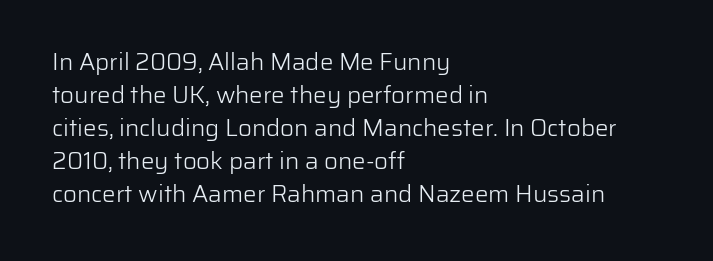
The image shows 24 px text type, upright; set left-aligned, normal line spacing (1.38x), normal letter spacing, not underlined.
